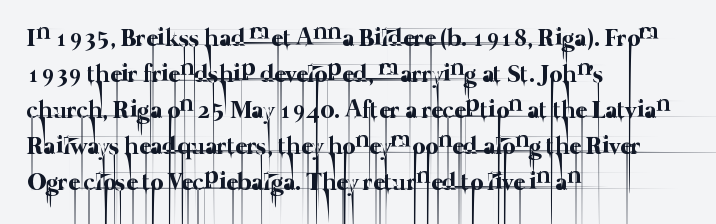
Q: Is the text bold? A: No.
Q: Is the text underlined? A: No.
Q: How is the paragraph aligned? A: Left-aligned.
Q: Is the spacing between letters normal or unusually wide? A: Normal.
Q: Is the spacing between lines tight, normal or loose? A: Normal.
